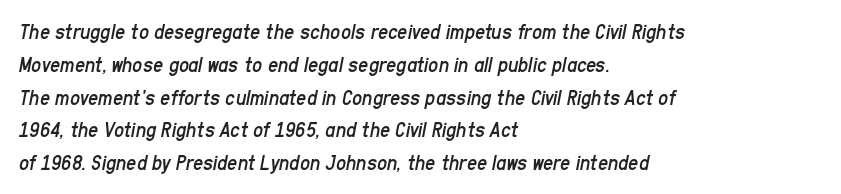
The image shows 22 px text type, italic (leaning right); set left-aligned, normal line spacing (1.49x), normal letter spacing, not underlined.
